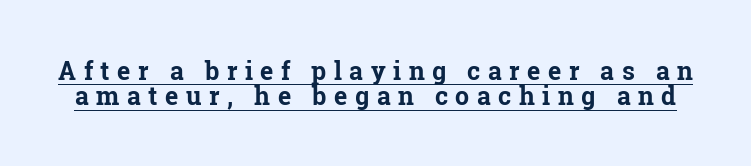
Honestly, the underline is the first thing you notice here. The gaps between neighbouring characters are conspicuously large. Pretty heavy lettering here — definitely bold. Closely set lines give the paragraph a compact silhouette.
